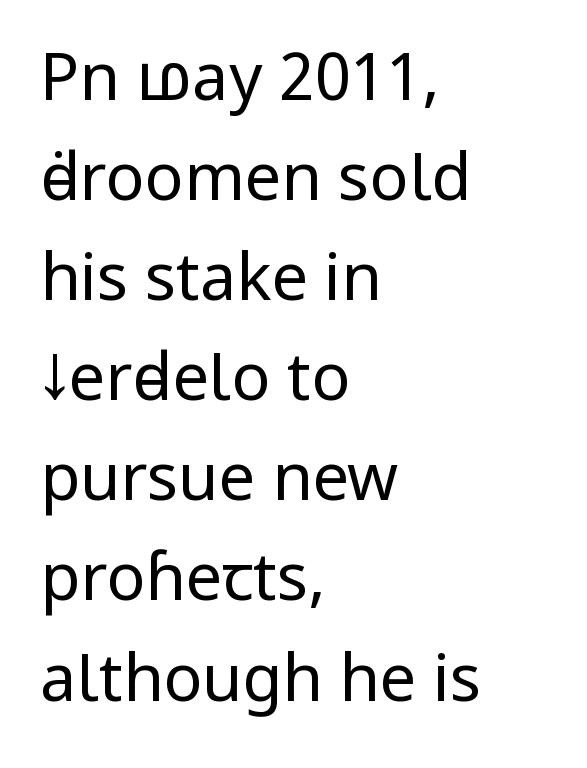
{"serif": "no", "italic": "no", "bold": "no", "weight": "regular", "width": "condensed", "stroke_contrast": "low", "x_height": "large", "monospaced": "no", "underline": "no", "align": "left", "line_spacing": "normal", "line_spacing_ratio": 1.54, "letter_spacing": "normal", "letter_spacing_em": 0.0, "glyph_px": 65}
